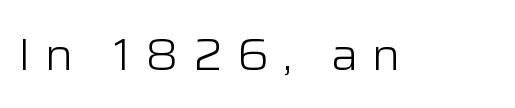
The image shows 45 px light sans-serif type, upright; set unusually wide letter spacing (+0.31 em), not underlined; low stroke contrast and a medium x-height.
